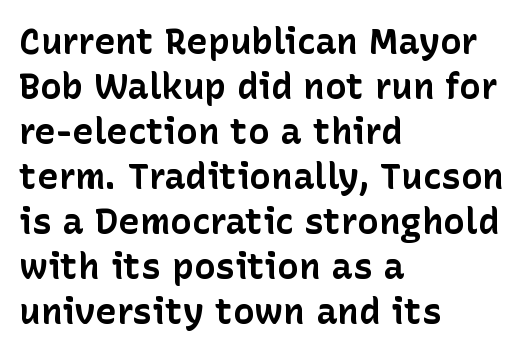
The image shows 36 px bold sans-serif type, upright; set left-aligned, normal line spacing (1.25x), normal letter spacing, not underlined; low stroke contrast and a medium x-height.
